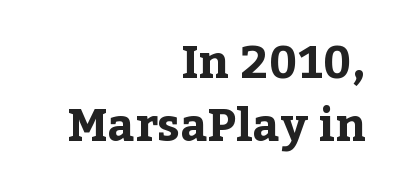
Q: Is the text bold? A: Yes.
Q: Is the text italic (slanted)? A: No, it is upright.
Q: Is the typeface a serif or a sans-serif typeface? A: Serif.
Q: Is the text underlined? A: No.
Q: How is the paragraph aligned? A: Right-aligned.
Q: Is the spacing between letters normal or unusually wide? A: Normal.
Q: Is the spacing between lines tight, normal or loose? A: Normal.
Q: Width (condensed, normal, or wide)? A: Normal.
Q: Stroke contrast? A: Low.
Q: x-height? A: Medium.
Q: Monospaced? A: No.
